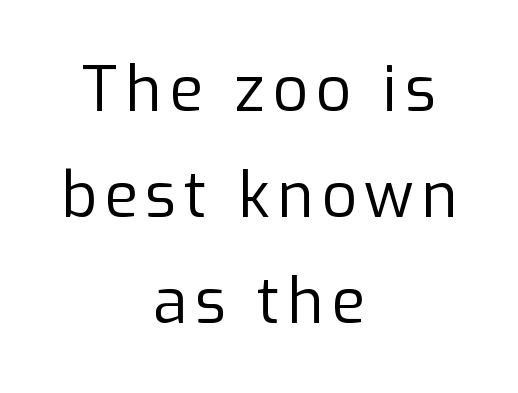
Q: Is the text bold? A: No.
Q: Is the text italic (slanted)? A: No, it is upright.
Q: Is the typeface a serif or a sans-serif typeface? A: Sans-serif.
Q: Is the text underlined? A: No.
Q: How is the paragraph aligned? A: Centered.
Q: Width (condensed, normal, or wide)? A: Normal.
Q: Stroke contrast? A: Low.
Q: x-height? A: Medium.
Q: Monospaced? A: No.
